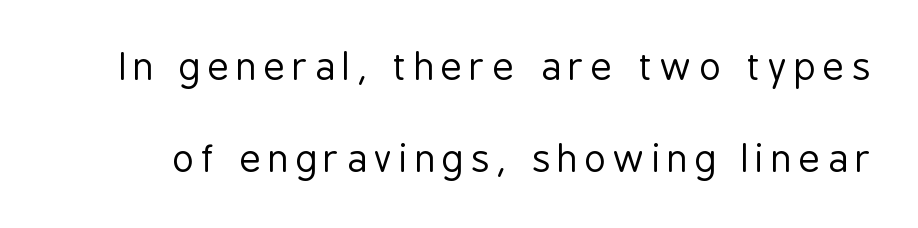
The image shows 37 px regular-weight, condensed sans-serif type, upright; set loose line spacing (2.49x), not underlined; low stroke contrast and a medium x-height.
